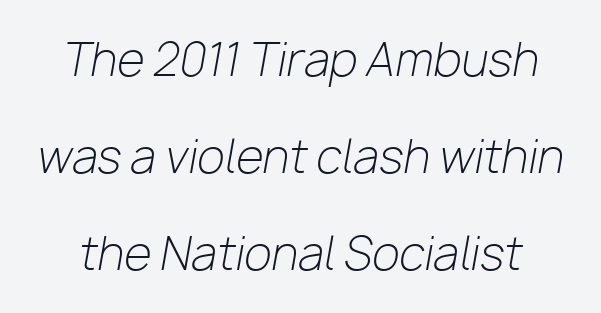
{"italic": "yes", "lean": "right", "slant_degrees": 10, "bold": "no", "weight": "light", "width": "normal", "stroke_contrast": "low", "x_height": "medium", "monospaced": "no", "underline": "no", "line_spacing": "loose", "line_spacing_ratio": 2.16, "letter_spacing": "normal", "letter_spacing_em": 0.0, "glyph_px": 45}
